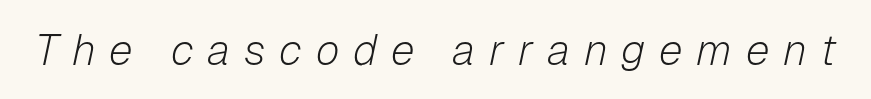
{"italic": "yes", "lean": "right", "slant_degrees": 12, "bold": "no", "weight": "light", "width": "normal", "stroke_contrast": "low", "x_height": "medium", "monospaced": "no", "underline": "no", "letter_spacing": "wide", "letter_spacing_em": 0.32, "glyph_px": 43}
